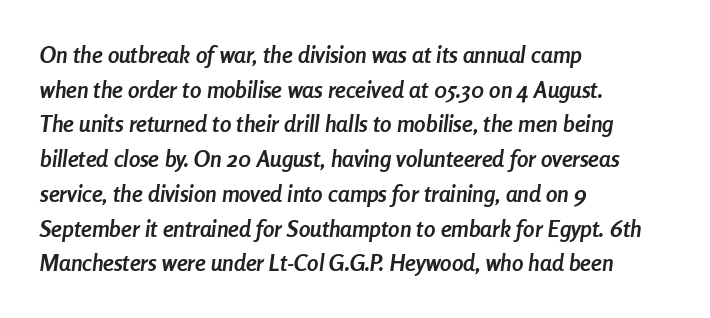
Compared with typical paragraphs, the rows here are spaced about the same. Inter-character spacing is left at the font's built-in metrics. Anything drawn beneath the words? Only blank space. Line starts are locked; line ends wander. Heavy, bold letterforms.
